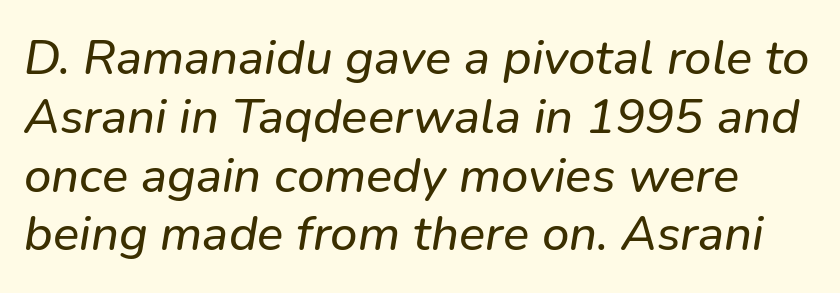
The image shows 49 px sans-serif type; set line spacing 1.2x, normal letter spacing, not underlined; low stroke contrast and a medium x-height.
